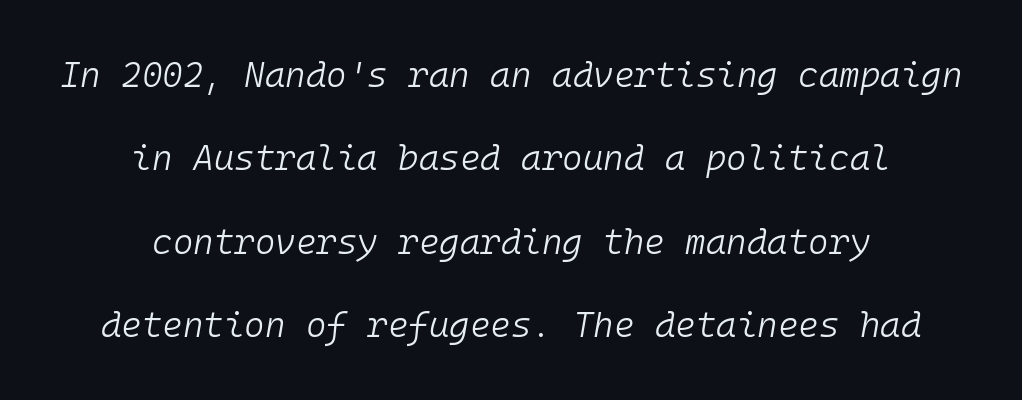
Q: Is the text bold? A: No.
Q: Is the text italic (slanted)? A: Yes, it leans right by about 10 degrees.
Q: Is the text underlined? A: No.
Q: How is the paragraph aligned? A: Centered.
Q: Is the spacing between letters normal or unusually wide? A: Normal.
Q: Is the spacing between lines tight, normal or loose? A: Loose.
Q: Width (condensed, normal, or wide)? A: Normal.
Q: Stroke contrast? A: Low.
Q: x-height? A: Medium.
Q: Monospaced? A: Yes.
